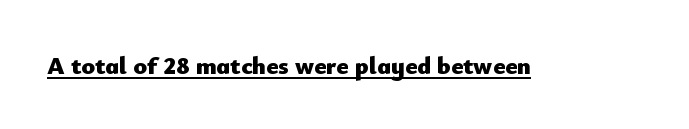
The image shows 25 px bold type, upright; set normal letter spacing, underlined.
